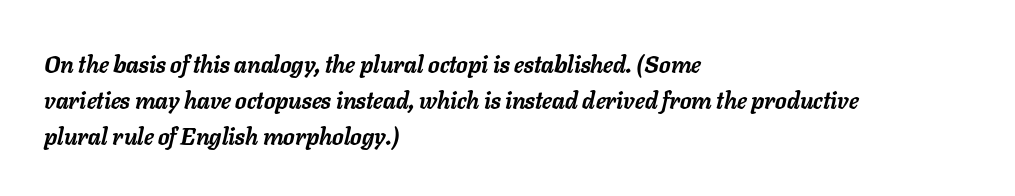
Q: Is the text bold? A: Yes.
Q: Is the text italic (slanted)? A: Yes, it leans right by about 11 degrees.
Q: Is the text underlined? A: No.
Q: How is the paragraph aligned? A: Left-aligned.
Q: Is the spacing between letters normal or unusually wide? A: Normal.
Q: Is the spacing between lines tight, normal or loose? A: Normal.
